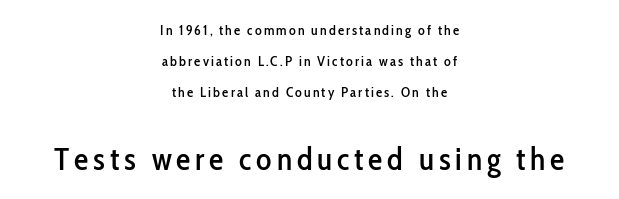
{"serif": "no", "italic": "no", "width": "condensed", "stroke_contrast": "low", "x_height": "medium", "monospaced": "no", "underline": "no", "align": "center", "line_spacing": "loose", "line_spacing_ratio": 2.2, "larger_block": "second", "size_ratio": 2.29, "glyph_px": 32}
